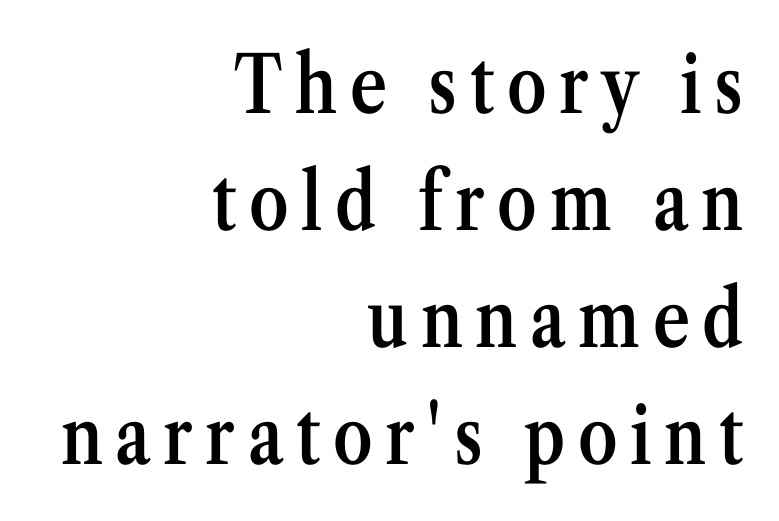
The image shows 79 px semibold, condensed serif type, upright; set right-aligned, normal line spacing (1.48x), not underlined; medium stroke contrast and a medium x-height.
